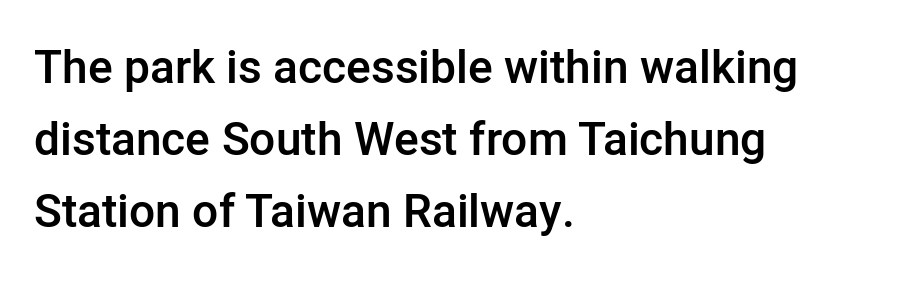
Q: Is the text bold? A: Semi-bold.
Q: Is the text italic (slanted)? A: No, it is upright.
Q: Is the typeface a serif or a sans-serif typeface? A: Sans-serif.
Q: Is the text underlined? A: No.
Q: How is the paragraph aligned? A: Left-aligned.
Q: Is the spacing between letters normal or unusually wide? A: Normal.
Q: Is the spacing between lines tight, normal or loose? A: Normal.
Q: Width (condensed, normal, or wide)? A: Normal.
Q: Stroke contrast? A: Low.
Q: x-height? A: Medium.
Q: Monospaced? A: No.
